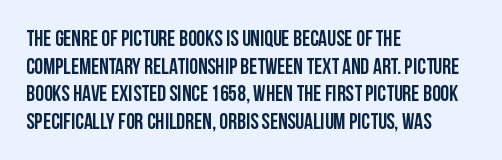
Q: Is the text bold? A: Yes.
Q: Is the text italic (slanted)? A: No, it is upright.
Q: Is the text underlined? A: No.
Q: How is the paragraph aligned? A: Left-aligned.
Q: Is the spacing between letters normal or unusually wide? A: Normal.
Q: Is the spacing between lines tight, normal or loose? A: Normal.
